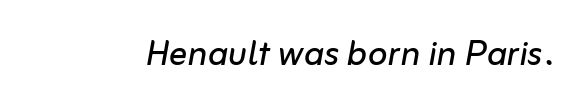
The typography opts for an oblique posture over an upright one. No chunkiness to these letters — they're not bold. A typesetter would call this zero additional tracking. A typesetter would call this proportional, since set widths differ per character. Honestly, there is no underline to notice here at all.
